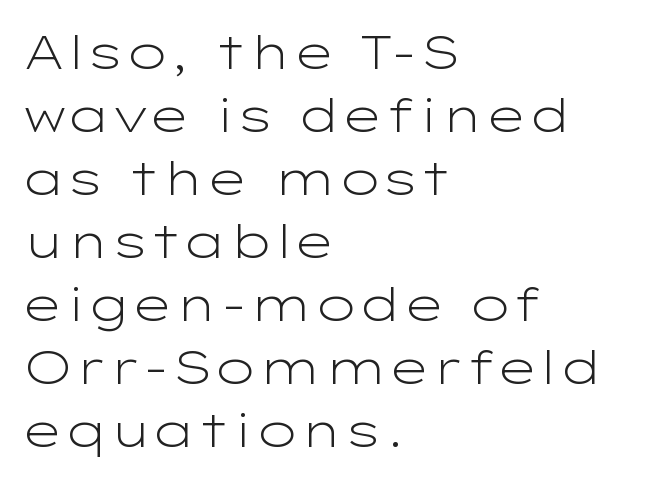
Q: Is the text bold? A: No.
Q: Is the text italic (slanted)? A: No, it is upright.
Q: Is the typeface a serif or a sans-serif typeface? A: Sans-serif.
Q: Is the text underlined? A: No.
Q: How is the paragraph aligned? A: Left-aligned.
Q: Is the spacing between letters normal or unusually wide? A: Normal.
Q: Is the spacing between lines tight, normal or loose? A: Normal.
Q: Width (condensed, normal, or wide)? A: Wide.
Q: Stroke contrast? A: Low.
Q: x-height? A: Medium.
Q: Monospaced? A: No.
